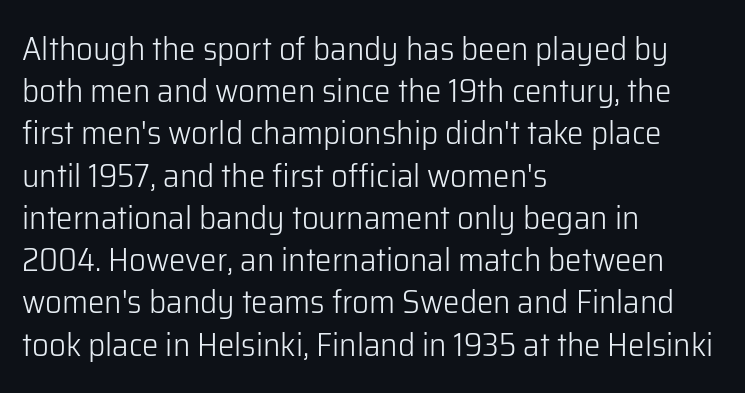
The image shows 33 px light sans-serif type, upright; set left-aligned, normal line spacing (1.28x), normal letter spacing, not underlined; low stroke contrast and a medium x-height.
